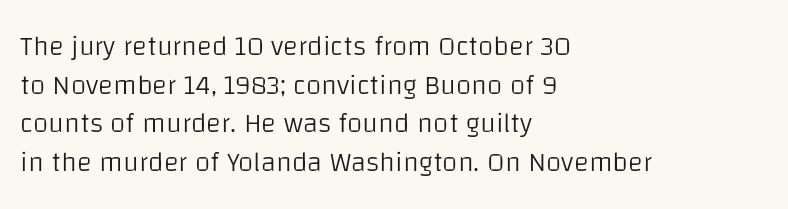
{"serif": "no", "italic": "no", "bold": "no", "weight": "light", "width": "normal", "stroke_contrast": "low", "x_height": "large", "monospaced": "no", "underline": "no", "align": "left", "line_spacing": "normal", "line_spacing_ratio": 1.38, "letter_spacing": "normal", "letter_spacing_em": 0.0, "glyph_px": 28}
